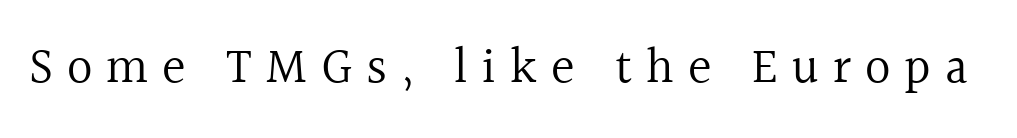
The image shows 50 px regular-weight serif type, upright; set unusually wide letter spacing (+0.28 em), not underlined; a medium x-height.
